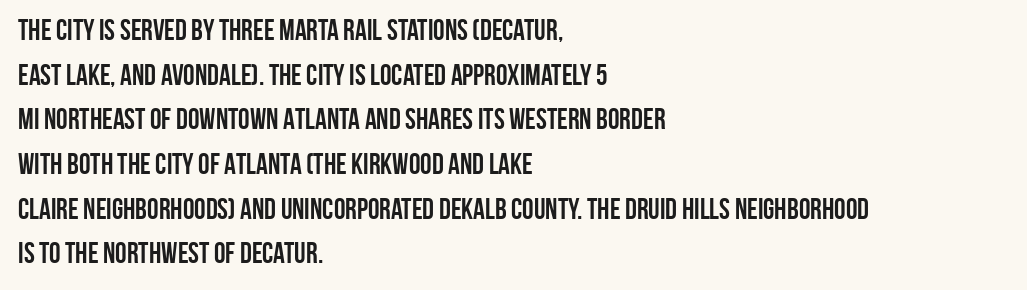
The image shows 29 px semibold, condensed sans-serif type, upright; set left-aligned, normal line spacing (1.54x), normal letter spacing, not underlined; low stroke contrast and a large x-height.
